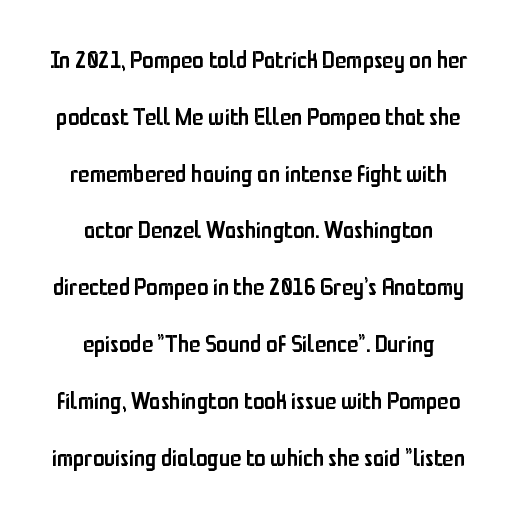
Q: Is the text bold? A: Semi-bold.
Q: Is the text italic (slanted)? A: No, it is upright.
Q: Is the text underlined? A: No.
Q: How is the paragraph aligned? A: Centered.
Q: Is the spacing between letters normal or unusually wide? A: Normal.
Q: Is the spacing between lines tight, normal or loose? A: Loose.
